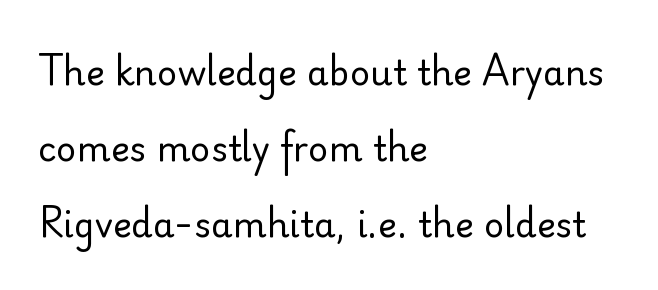
{"serif": "no", "italic": "no", "bold": "no", "weight": "regular", "width": "normal", "stroke_contrast": "low", "x_height": "small", "monospaced": "no", "underline": "no", "align": "left", "line_spacing": "loose", "line_spacing_ratio": 2.17, "letter_spacing": "normal", "letter_spacing_em": 0.0, "glyph_px": 35}
